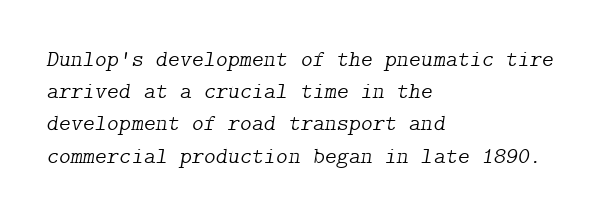
Q: Is the text bold? A: No.
Q: Is the text italic (slanted)? A: Yes, it leans right by about 9 degrees.
Q: Is the text underlined? A: No.
Q: How is the paragraph aligned? A: Left-aligned.
Q: Is the spacing between letters normal or unusually wide? A: Normal.
Q: Is the spacing between lines tight, normal or loose? A: Normal.
